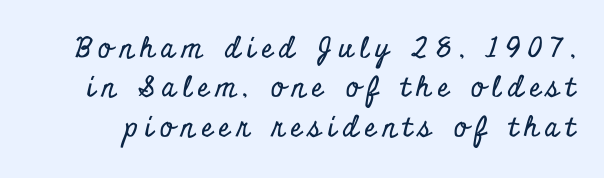
The image shows 28 px condensed serif type; set normal line spacing (1.41x), unusually wide letter spacing (+0.24 em), not underlined; low stroke contrast and a small x-height.
